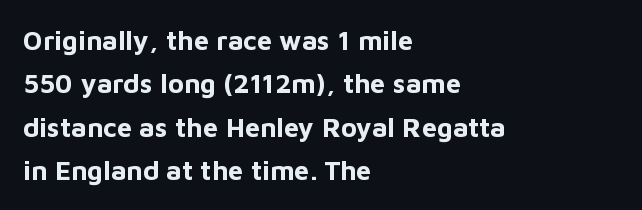
{"italic": "no", "bold": "yes", "underline": "no", "align": "left", "line_spacing": "normal", "line_spacing_ratio": 1.61, "letter_spacing": "normal", "letter_spacing_em": 0.0, "glyph_px": 27}
